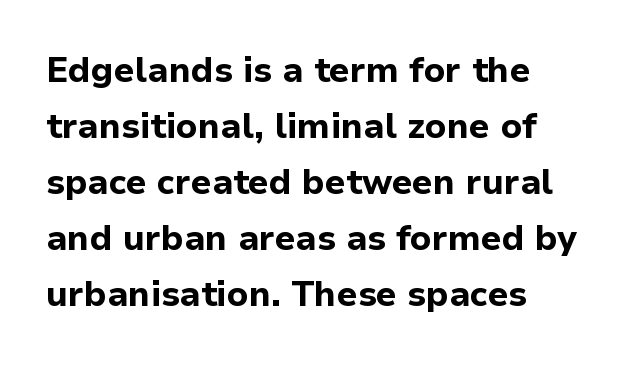
Q: Is the text bold? A: Yes.
Q: Is the text italic (slanted)? A: No, it is upright.
Q: Is the typeface a serif or a sans-serif typeface? A: Sans-serif.
Q: Is the text underlined? A: No.
Q: How is the paragraph aligned? A: Left-aligned.
Q: Is the spacing between letters normal or unusually wide? A: Normal.
Q: Is the spacing between lines tight, normal or loose? A: Normal.
Q: Width (condensed, normal, or wide)? A: Normal.
Q: Stroke contrast? A: Low.
Q: x-height? A: Medium.
Q: Monospaced? A: No.
